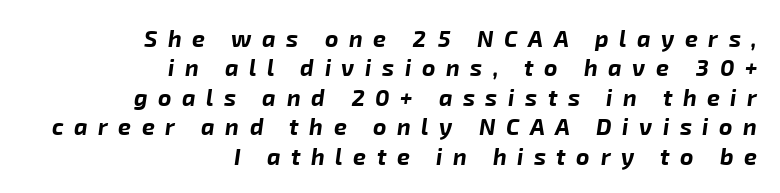
The image shows 23 px bold type, italic (leaning right); set right-aligned, normal line spacing (1.28x), unusually wide letter spacing (+0.46 em), not underlined.
